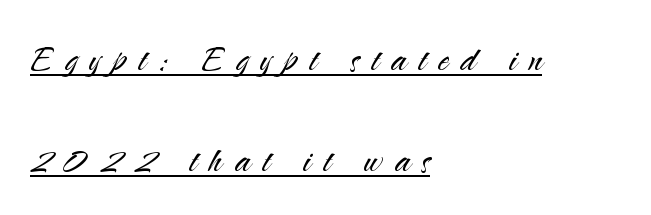
If you measured baseline to baseline, you'd find a long distance. Caption: lettering with a line underneath. The letterforms sit at book weight or below.
